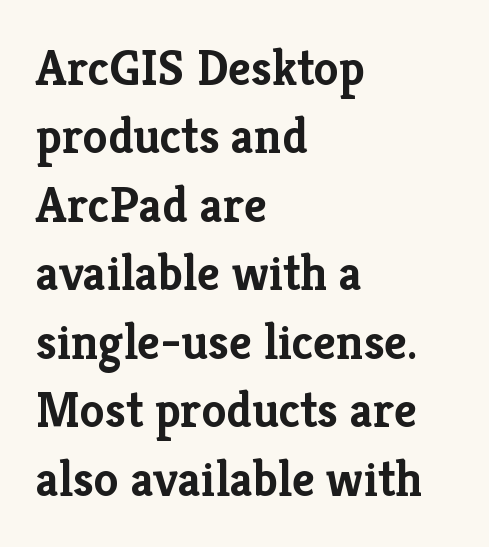
The image shows 50 px semibold serif type, upright; set left-aligned, normal line spacing (1.37x), normal letter spacing, not underlined; low stroke contrast and a medium x-height.
